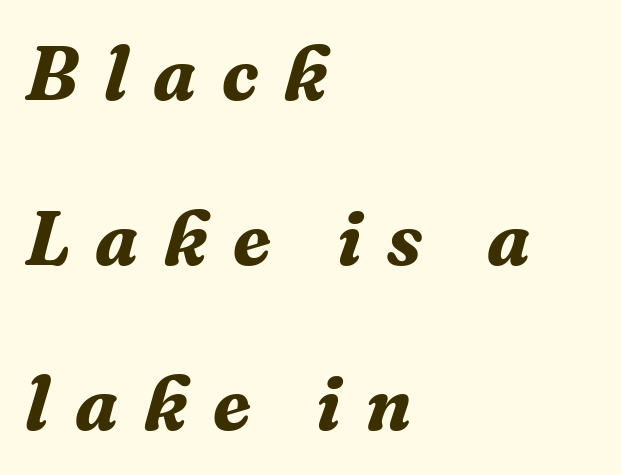
{"serif": "yes", "italic": "yes", "lean": "right", "slant_degrees": 16, "bold": "yes", "weight": "bold", "width": "normal", "stroke_contrast": "medium", "x_height": "medium", "monospaced": "no", "underline": "no", "align": "left", "line_spacing": "loose", "line_spacing_ratio": 2.17, "letter_spacing": "wide", "letter_spacing_em": 0.34, "glyph_px": 76}
